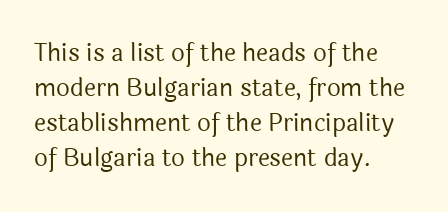
{"italic": "no", "bold": "no", "underline": "no", "align": "left", "line_spacing": "normal", "line_spacing_ratio": 1.46, "letter_spacing": "normal", "letter_spacing_em": 0.0, "glyph_px": 24}
